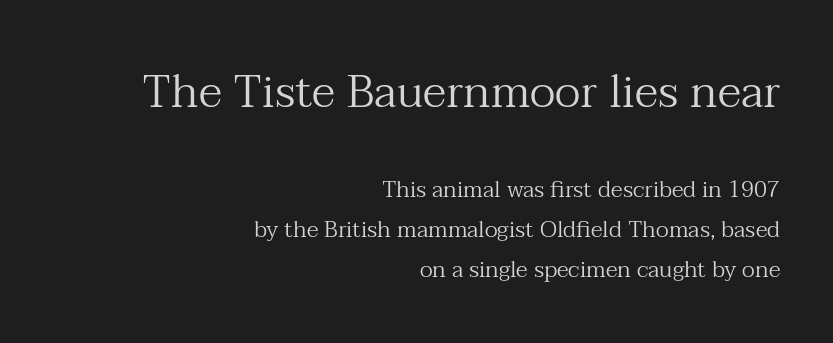
Note the varied advance widths — an 'i' is clearly narrower than an 'm'. Note: larger setting up top, smaller setting below. Default kerning and tracking; the words read as compact shapes. Notice how the stems are strictly vertical — no italics here. The words here are not underlined.
